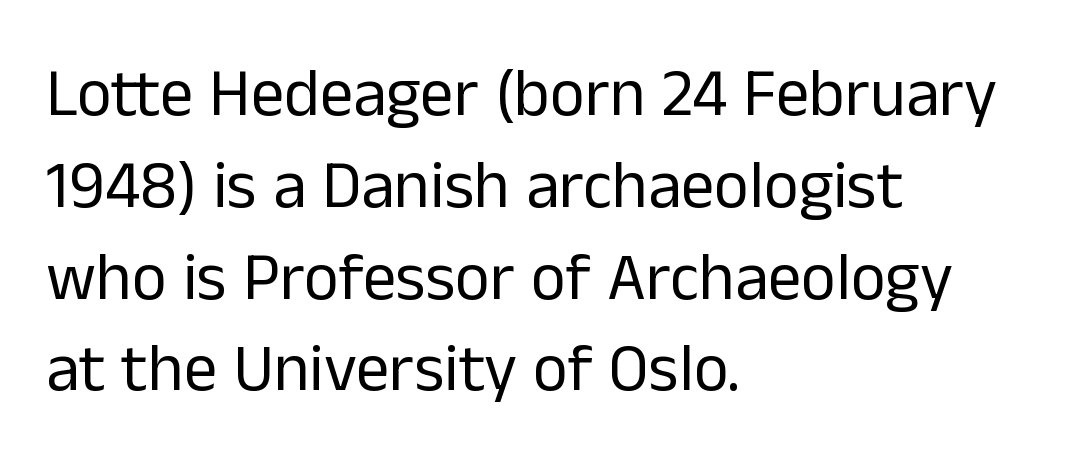
The image shows 67 px regular-weight sans-serif type, upright; set left-aligned, normal line spacing (1.37x), normal letter spacing, not underlined; low stroke contrast and a medium x-height.
